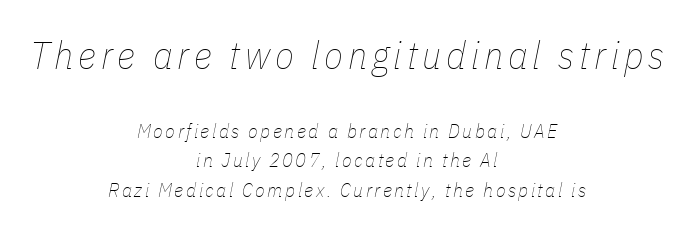
{"italic": "yes", "lean": "right", "slant_degrees": 11, "bold": "no", "weight": "thin", "width": "condensed", "stroke_contrast": "low", "x_height": "medium", "monospaced": "no", "underline": "no", "align": "center", "line_spacing": "normal", "line_spacing_ratio": 1.46, "larger_block": "first", "size_ratio": 1.95, "glyph_px": 39}
